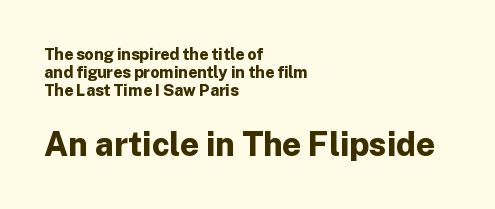
{"serif": "no", "italic": "no", "bold": "yes", "weight": "bold", "width": "normal", "stroke_contrast": "low", "x_height": "medium", "monospaced": "no", "underline": "no", "align": "left", "line_spacing": "tight", "line_spacing_ratio": 1.12, "letter_spacing": "normal", "letter_spacing_em": 0.0, "larger_block": "second", "size_ratio": 2.06, "glyph_px": 33}
